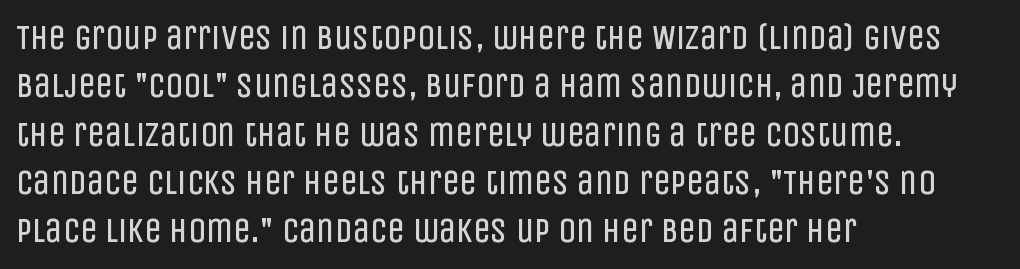
The image shows 35 px regular-weight, condensed sans-serif type, upright; set left-aligned, normal line spacing (1.38x), normal letter spacing, not underlined; low stroke contrast and a large x-height.
